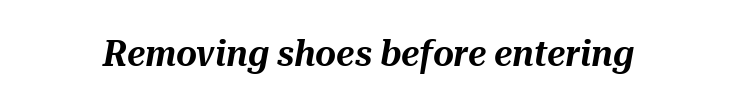
Q: Is the text italic (slanted)? A: Yes, it leans right by about 10 degrees.
Q: Is the text underlined? A: No.
Q: Is the spacing between letters normal or unusually wide? A: Normal.
Q: Width (condensed, normal, or wide)? A: Normal.
Q: Stroke contrast? A: Medium.
Q: x-height? A: Medium.
Q: Monospaced? A: No.
